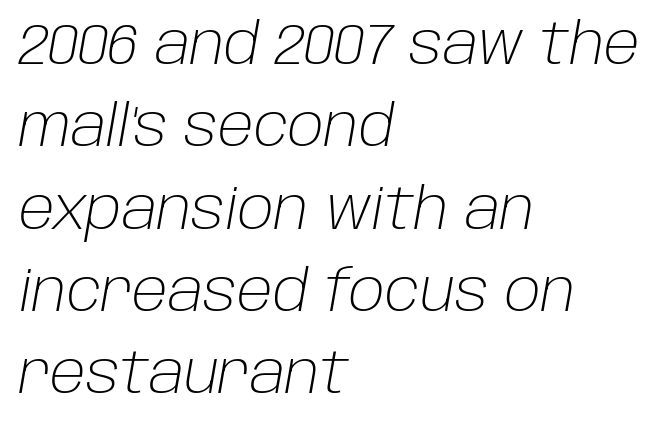
{"italic": "yes", "lean": "right", "slant_degrees": 10, "bold": "no", "weight": "light", "width": "normal", "stroke_contrast": "low", "x_height": "large", "monospaced": "no", "underline": "no", "align": "left", "line_spacing": "normal", "line_spacing_ratio": 1.47, "letter_spacing": "normal", "letter_spacing_em": 0.0, "glyph_px": 56}
